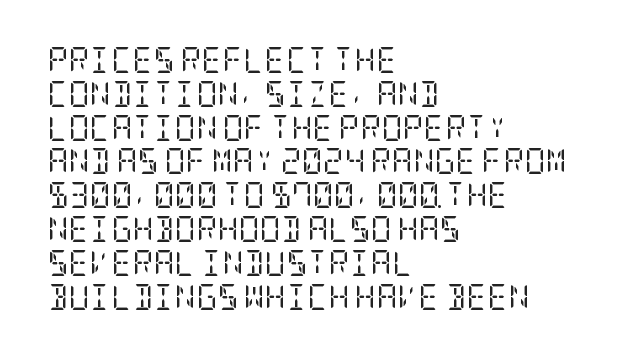
Q: Is the text bold? A: No.
Q: Is the text italic (slanted)? A: No, it is upright.
Q: Is the text underlined? A: No.
Q: How is the paragraph aligned? A: Left-aligned.
Q: Is the spacing between letters normal or unusually wide? A: Normal.
Q: Is the spacing between lines tight, normal or loose? A: Normal.
